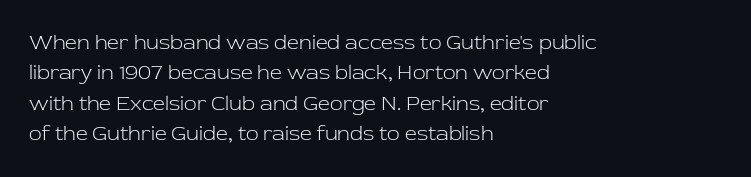
{"italic": "no", "bold": "no", "underline": "no", "align": "left", "line_spacing": "normal", "line_spacing_ratio": 1.45, "letter_spacing": "normal", "letter_spacing_em": 0.0, "glyph_px": 21}
